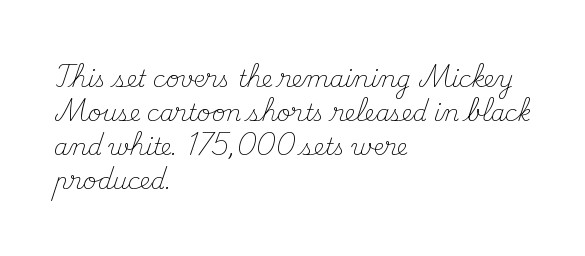
Stem width sits at or under what a default text font uses. Horizontally, the lines are justified to the leading edge only. This sample keeps an unexceptional amount of space between lines. The space beneath each line is pristine and unruled. There is no visible air inserted between adjacent glyphs.
